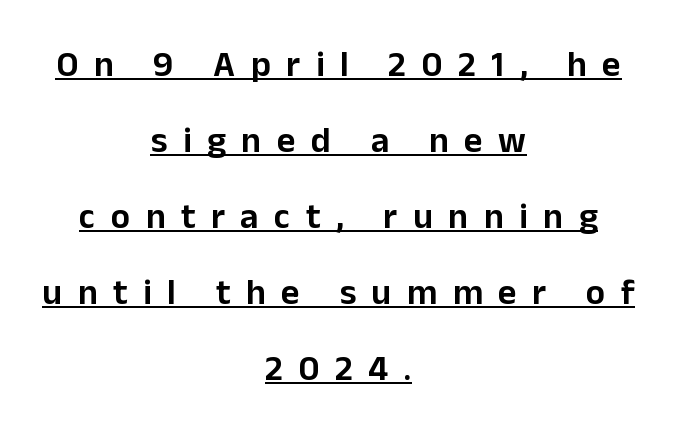
Q: Is the text italic (slanted)? A: No, it is upright.
Q: Is the typeface a serif or a sans-serif typeface? A: Sans-serif.
Q: Is the text underlined? A: Yes.
Q: How is the paragraph aligned? A: Centered.
Q: Is the spacing between letters normal or unusually wide? A: Unusually wide.
Q: Is the spacing between lines tight, normal or loose? A: Loose.
Q: Width (condensed, normal, or wide)? A: Normal.
Q: Stroke contrast? A: Low.
Q: x-height? A: Medium.
Q: Monospaced? A: No.
